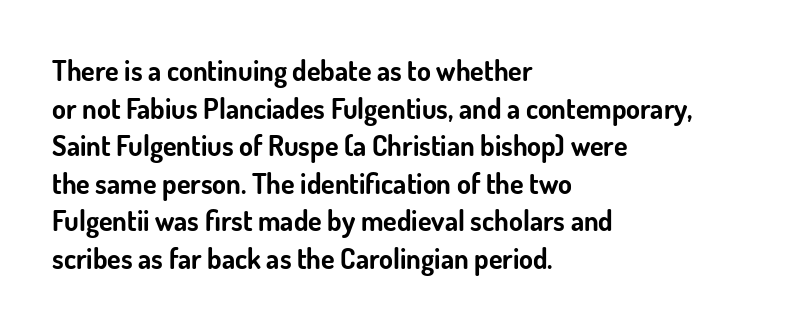
Q: Is the text bold? A: Yes.
Q: Is the text italic (slanted)? A: No, it is upright.
Q: Is the typeface a serif or a sans-serif typeface? A: Sans-serif.
Q: Is the text underlined? A: No.
Q: How is the paragraph aligned? A: Left-aligned.
Q: Is the spacing between letters normal or unusually wide? A: Normal.
Q: Is the spacing between lines tight, normal or loose? A: Normal.
Q: Width (condensed, normal, or wide)? A: Normal.
Q: Stroke contrast? A: Low.
Q: x-height? A: Small.
Q: Monospaced? A: No.
